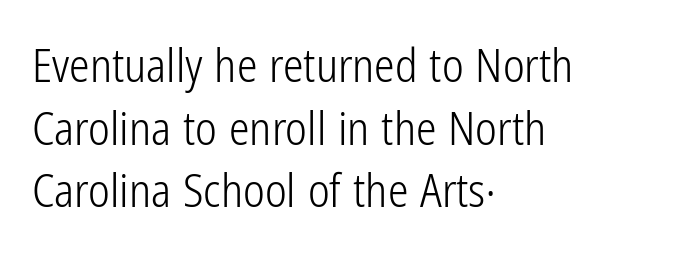
Posture: upright roman. The zone under the glyphs is completely vacant. One-word summary of the alignment: left. Compared with typical paragraphs, the rows here are spaced about the same. Letters have the restrained weight of plain body copy at most. The letterforms sit shoulder to shoulder at normal distance.
